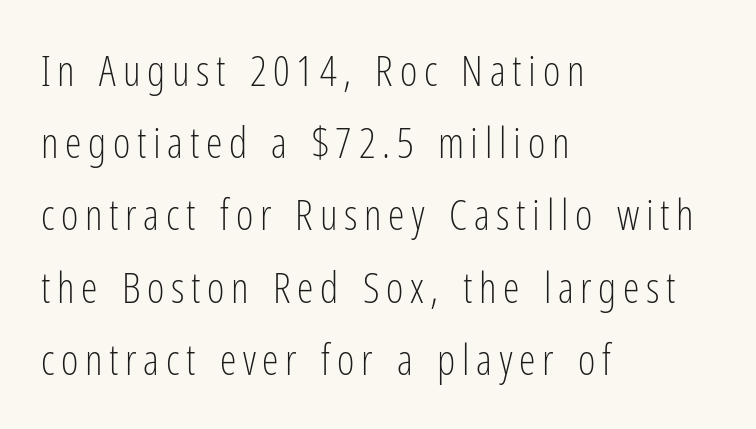
The font is comparable to plain body text, perhaps lighter. The letters stand upright; this is a roman face. Proportional: the letters do not fall into vertical columns. Nope, no serifs anywhere on these letters.
